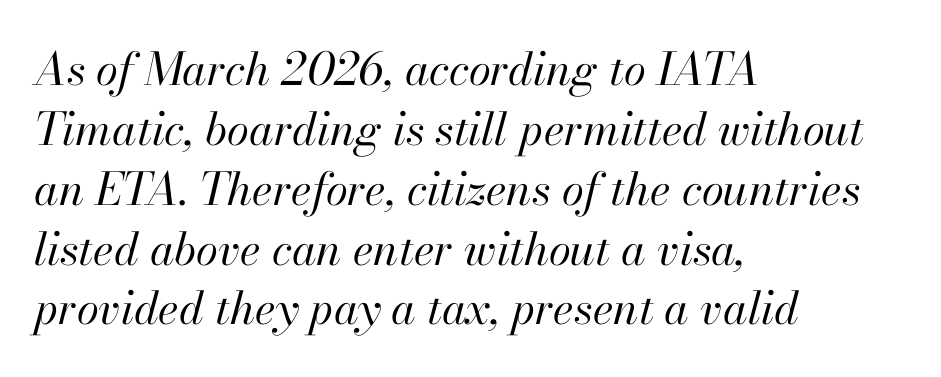
Characters are canted at an angle relative to the baseline's perpendicular. Weight: regular or lighter. Does the leading feel generous? No, just average. The face used here is proportionally spaced, like ordinary book or web type. The glyphs are unaccompanied by any horizontal stroke below them. The paragraph shown leans on its left margin.
